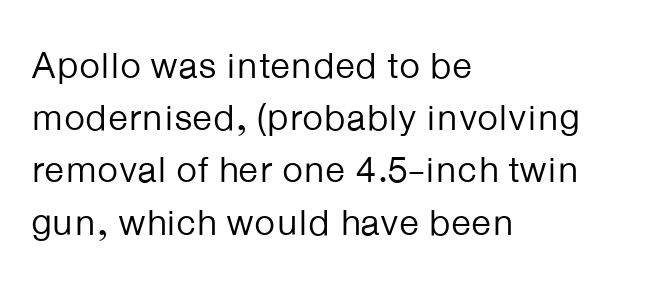
{"serif": "no", "italic": "no", "bold": "no", "weight": "regular", "width": "normal", "stroke_contrast": "low", "x_height": "medium", "monospaced": "no", "underline": "no", "align": "left", "line_spacing": "normal", "line_spacing_ratio": 1.41, "letter_spacing": "normal", "letter_spacing_em": 0.0, "glyph_px": 37}
